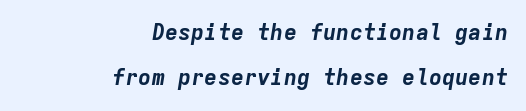
Q: Is the text bold? A: Yes.
Q: Is the text italic (slanted)? A: Yes, it leans right by about 9 degrees.
Q: Is the text underlined? A: No.
Q: How is the paragraph aligned? A: Right-aligned.
Q: Is the spacing between letters normal or unusually wide? A: Normal.
Q: Is the spacing between lines tight, normal or loose? A: Loose.
